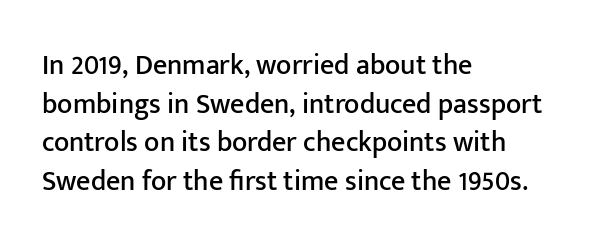
Leftover space on each line is placed entirely after the last word. Grotesque or geometric, the face here clearly has no serifs. Notice how the stems are strictly vertical — no italics here. The gap between lines stays unmarked. The face used here is proportionally spaced, like ordinary book or web type. The vertical gap from one line to the next is medium.
